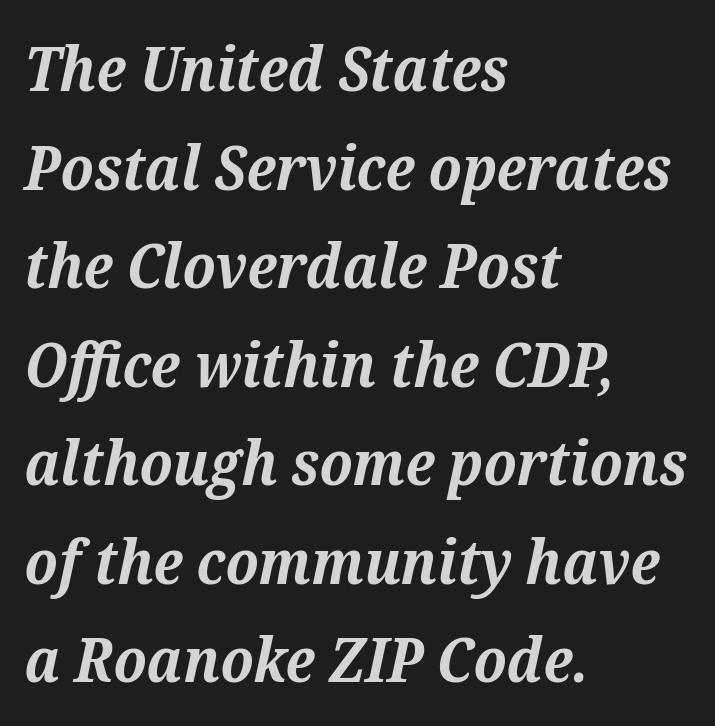
Q: Is the text bold? A: Yes.
Q: Is the text italic (slanted)? A: Yes, it leans right by about 12 degrees.
Q: Is the typeface a serif or a sans-serif typeface? A: Serif.
Q: Is the text underlined? A: No.
Q: How is the paragraph aligned? A: Left-aligned.
Q: Is the spacing between letters normal or unusually wide? A: Normal.
Q: Is the spacing between lines tight, normal or loose? A: Normal.
Q: Width (condensed, normal, or wide)? A: Normal.
Q: Stroke contrast? A: Medium.
Q: x-height? A: Medium.
Q: Monospaced? A: No.
